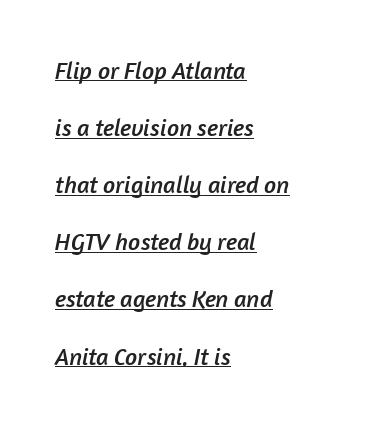
Q: Is the text underlined? A: Yes.
Q: How is the paragraph aligned? A: Left-aligned.
Q: Is the spacing between letters normal or unusually wide? A: Normal.
Q: Is the spacing between lines tight, normal or loose? A: Loose.
